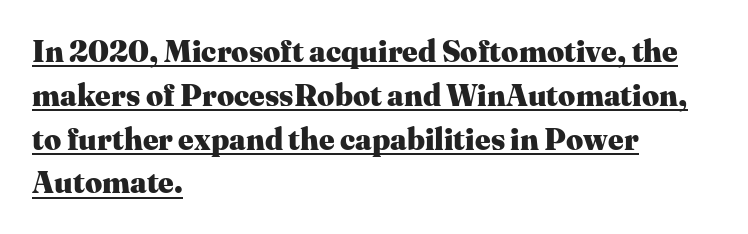
{"serif": "yes", "italic": "no", "bold": "yes", "weight": "heavy", "width": "normal", "stroke_contrast": "medium", "x_height": "medium", "monospaced": "no", "underline": "yes", "align": "left", "line_spacing": "normal", "line_spacing_ratio": 1.46, "letter_spacing": "normal", "letter_spacing_em": 0.0, "glyph_px": 30}
